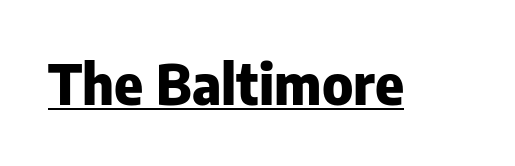
The image shows 55 px heavy sans-serif type, upright; set normal letter spacing, underlined; low stroke contrast and a medium x-height.
